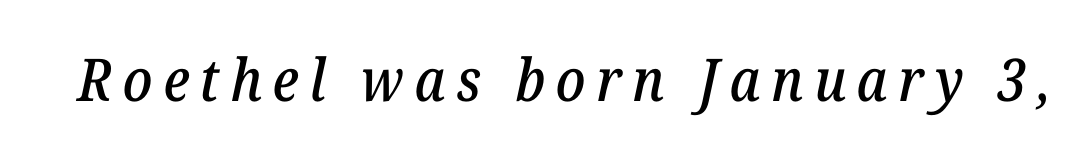
Q: Is the text italic (slanted)? A: Yes, it leans right by about 12 degrees.
Q: Is the typeface a serif or a sans-serif typeface? A: Serif.
Q: Is the text underlined? A: No.
Q: Width (condensed, normal, or wide)? A: Normal.
Q: Stroke contrast? A: Low.
Q: x-height? A: Medium.
Q: Monospaced? A: No.
